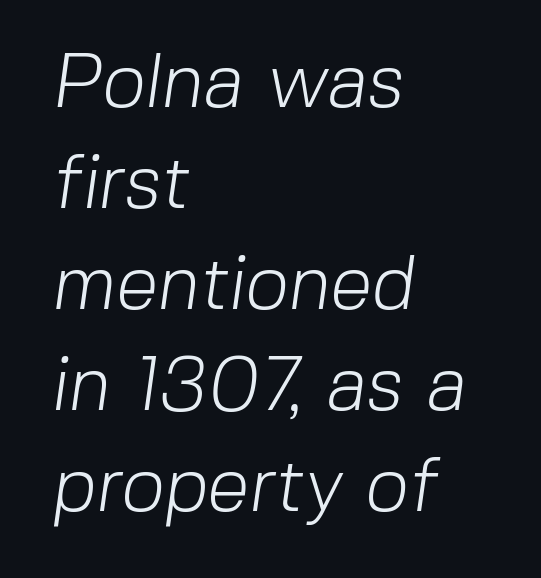
{"serif": "no", "bold": "no", "weight": "light", "width": "normal", "stroke_contrast": "low", "x_height": "medium", "monospaced": "no", "underline": "no", "align": "left", "line_spacing": "normal", "line_spacing_ratio": 1.33, "letter_spacing": "normal", "letter_spacing_em": 0.0, "glyph_px": 76}
